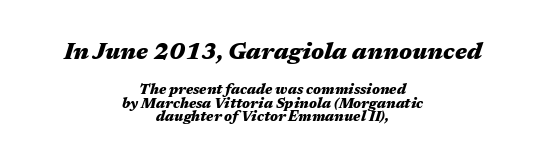
Q: Is the text bold? A: Yes.
Q: Is the text italic (slanted)? A: Yes, it leans right by about 17 degrees.
Q: Is the text underlined? A: No.
Q: How is the paragraph aligned? A: Centered.
Q: Is the spacing between letters normal or unusually wide? A: Normal.
Q: Is the spacing between lines tight, normal or loose? A: Tight.
Q: Which block of text is set in a larger size, the first (top) or the second (bottom)? A: The first (top) one.
